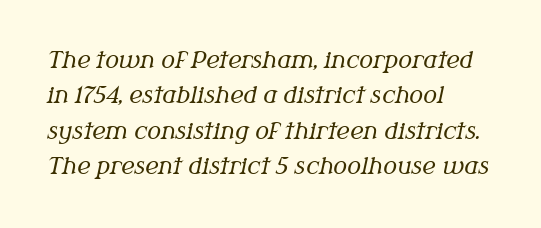
These lines stack with their left ends in a neat column. Honestly, the letter spacing is just normal — you wouldn't notice it. The space directly below the letters is spotless. The typesetting does not lean heavy: it is not bold. The passage shown stacks its lines at a standard gap.
